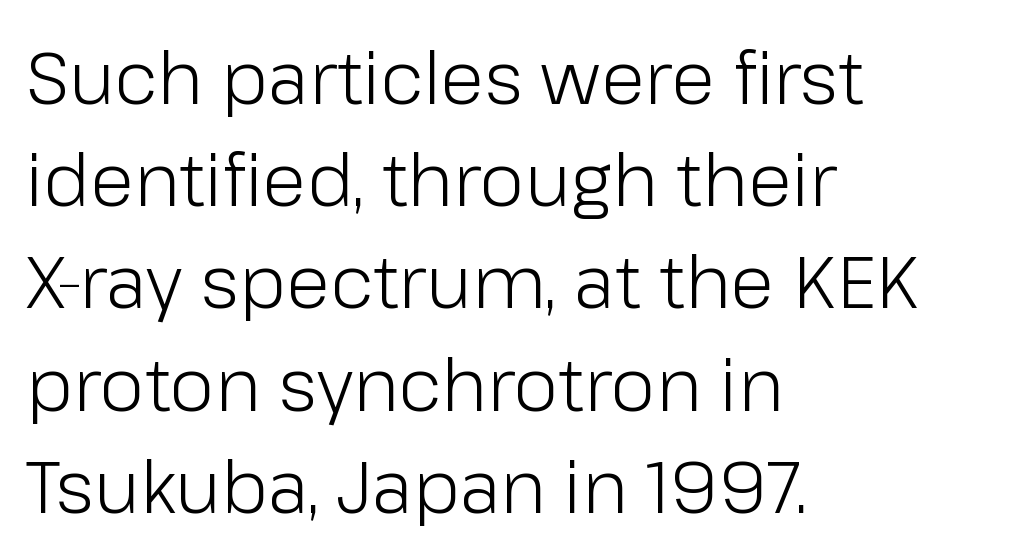
{"serif": "no", "italic": "no", "bold": "no", "weight": "light", "width": "normal", "stroke_contrast": "low", "x_height": "medium", "monospaced": "no", "underline": "no", "align": "left", "line_spacing": "normal", "line_spacing_ratio": 1.42, "letter_spacing": "normal", "letter_spacing_em": 0.0, "glyph_px": 72}
